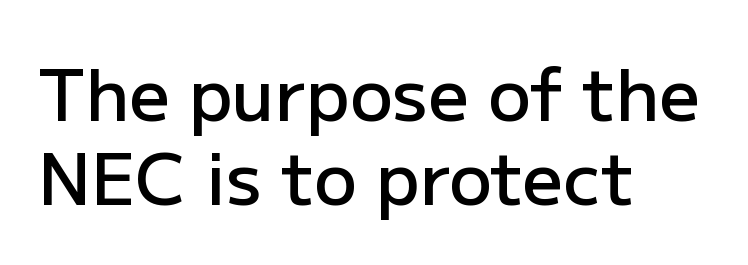
Q: Is the text bold? A: Semi-bold.
Q: Is the text italic (slanted)? A: No, it is upright.
Q: Is the typeface a serif or a sans-serif typeface? A: Sans-serif.
Q: Is the text underlined? A: No.
Q: How is the paragraph aligned? A: Left-aligned.
Q: Is the spacing between letters normal or unusually wide? A: Normal.
Q: Width (condensed, normal, or wide)? A: Normal.
Q: Stroke contrast? A: Low.
Q: x-height? A: Medium.
Q: Monospaced? A: No.
